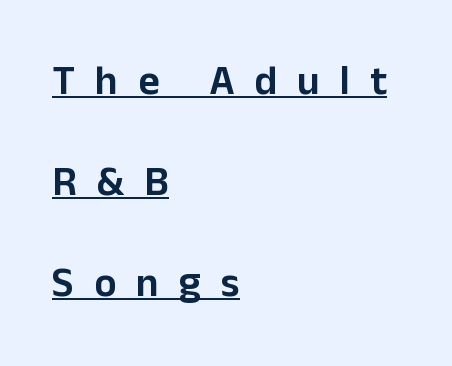
Q: Is the text italic (slanted)? A: No, it is upright.
Q: Is the typeface a serif or a sans-serif typeface? A: Sans-serif.
Q: Is the text underlined? A: Yes.
Q: How is the paragraph aligned? A: Left-aligned.
Q: Is the spacing between letters normal or unusually wide? A: Unusually wide.
Q: Is the spacing between lines tight, normal or loose? A: Loose.
Q: Width (condensed, normal, or wide)? A: Normal.
Q: Stroke contrast? A: Low.
Q: x-height? A: Medium.
Q: Monospaced? A: No.
